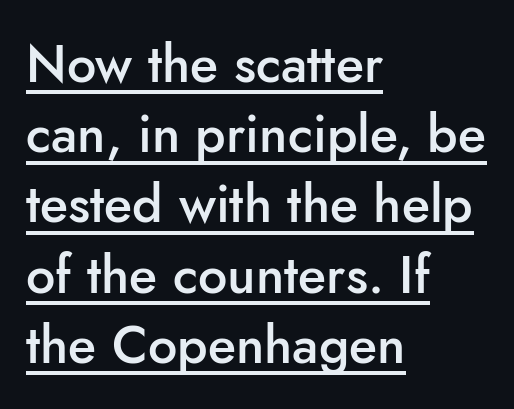
Q: Is the text bold? A: Semi-bold.
Q: Is the text italic (slanted)? A: No, it is upright.
Q: Is the typeface a serif or a sans-serif typeface? A: Sans-serif.
Q: Is the text underlined? A: Yes.
Q: How is the paragraph aligned? A: Left-aligned.
Q: Is the spacing between letters normal or unusually wide? A: Normal.
Q: Is the spacing between lines tight, normal or loose? A: Normal.
Q: Width (condensed, normal, or wide)? A: Normal.
Q: Stroke contrast? A: Low.
Q: x-height? A: Small.
Q: Monospaced? A: No.
